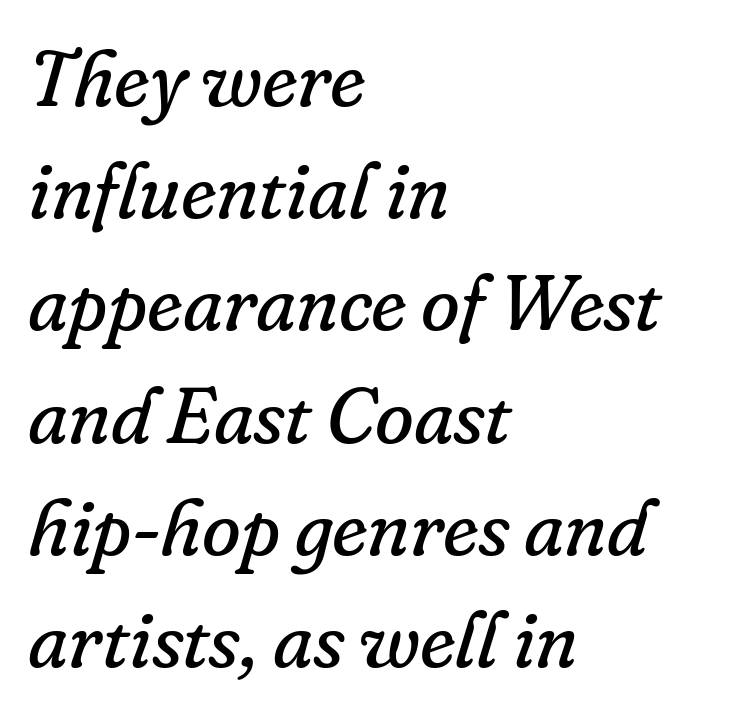
Q: Is the text bold? A: No.
Q: Is the text italic (slanted)? A: Yes, it leans right by about 16 degrees.
Q: Is the typeface a serif or a sans-serif typeface? A: Serif.
Q: Is the text underlined? A: No.
Q: How is the paragraph aligned? A: Left-aligned.
Q: Is the spacing between letters normal or unusually wide? A: Normal.
Q: Is the spacing between lines tight, normal or loose? A: Normal.
Q: Width (condensed, normal, or wide)? A: Normal.
Q: Stroke contrast? A: Low.
Q: x-height? A: Small.
Q: Monospaced? A: No.
